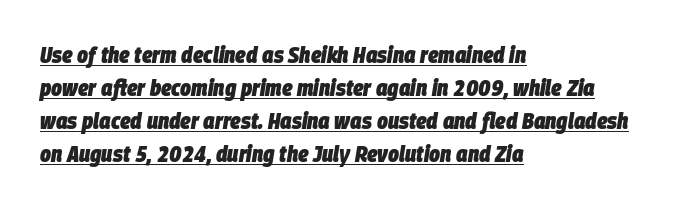
{"italic": "yes", "lean": "right", "slant_degrees": 9, "bold": "yes", "underline": "yes", "align": "left", "line_spacing": "normal", "line_spacing_ratio": 1.44, "letter_spacing": "normal", "letter_spacing_em": 0.0, "glyph_px": 23}
